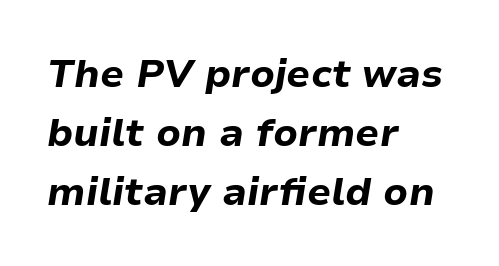
Heavy-handed strokes throughout: this text is bold. A bare baseline throughout the passage. Observe the lean: these are italic letterforms. Rows of type keep a routine distance in the vertical direction. Line starts are locked; line ends wander.
